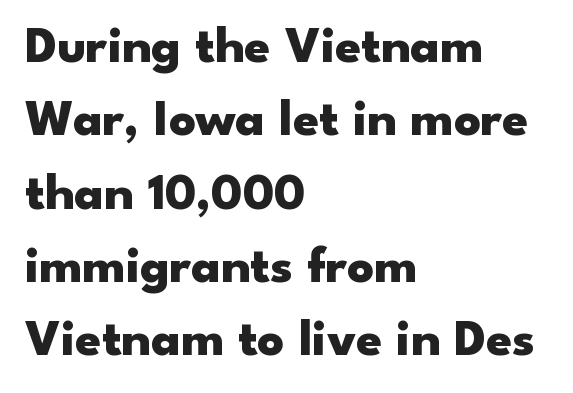
Q: Is the text bold? A: Yes.
Q: Is the text italic (slanted)? A: No, it is upright.
Q: Is the typeface a serif or a sans-serif typeface? A: Sans-serif.
Q: Is the text underlined? A: No.
Q: How is the paragraph aligned? A: Left-aligned.
Q: Is the spacing between letters normal or unusually wide? A: Normal.
Q: Is the spacing between lines tight, normal or loose? A: Normal.
Q: Width (condensed, normal, or wide)? A: Wide.
Q: Stroke contrast? A: Low.
Q: x-height? A: Small.
Q: Monospaced? A: No.
